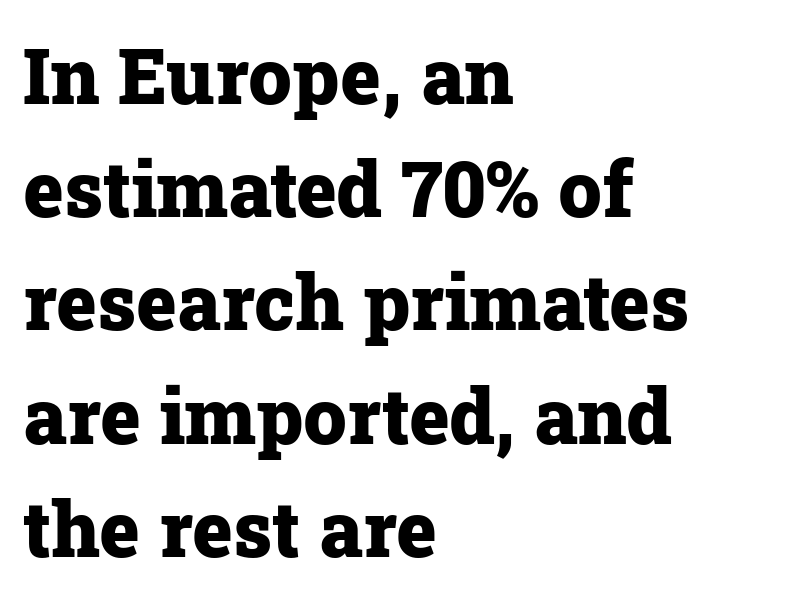
Nope, not italic — everything's standing straight. The face used here has the dense, thick strokes of a bold. The leading is moderate, giving the passage an even texture. Character widths vary here, with narrow letters taking less room than wide ones. The typeface chosen for these lines features serifs. Tracking value appears to be zero — textbook default spacing.
